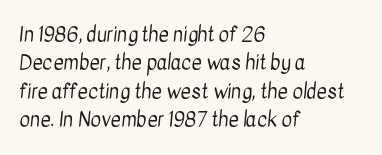
The image shows 20 px text type; set left-aligned, normal line spacing (1.42x), normal letter spacing, not underlined.
